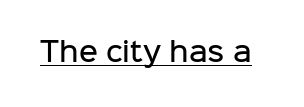
The image shows 26 px text type, upright; set normal letter spacing, underlined.
